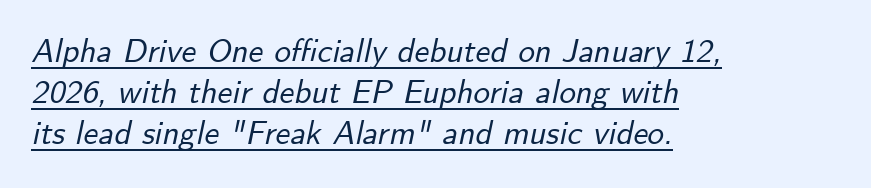
{"italic": "yes", "lean": "right", "slant_degrees": 12, "width": "normal", "stroke_contrast": "low", "x_height": "small", "monospaced": "no", "underline": "yes", "align": "left", "line_spacing_ratio": 1.24, "letter_spacing": "normal", "letter_spacing_em": 0.0, "glyph_px": 33}
